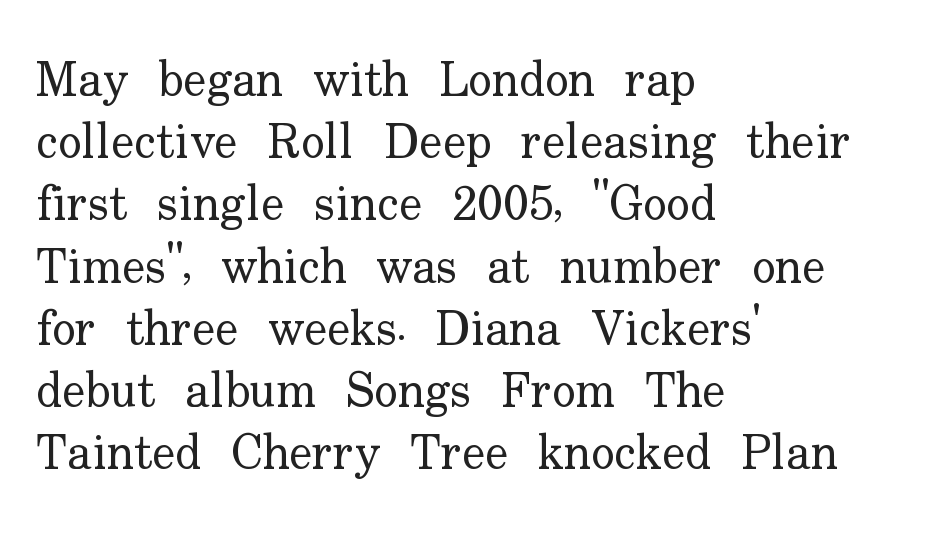
The image shows 49 px regular-weight serif type, upright; set left-aligned, normal line spacing (1.27x), normal letter spacing, not underlined; low stroke contrast and a small x-height.
